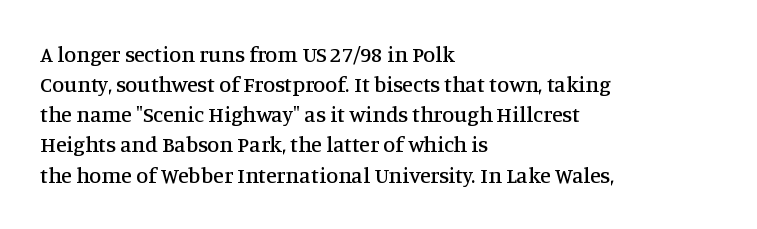
The lettering stays uniformly vertical, giving the passage a roman look. The text block is weighted toward the left margin, trailing off unevenly rightward. A typesetter would call this zero additional tracking. Evenly set lines give the paragraph a standard silhouette.
